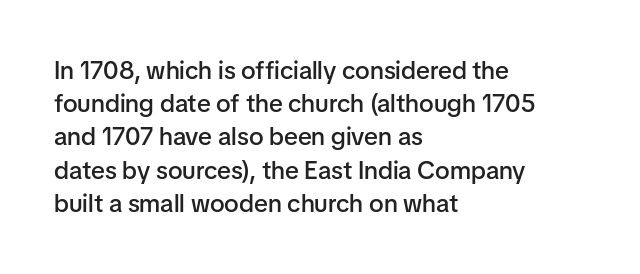
{"italic": "no", "bold": "semi", "underline": "no", "align": "left", "line_spacing": "normal", "line_spacing_ratio": 1.33, "letter_spacing": "normal", "letter_spacing_em": 0.0, "glyph_px": 25}
